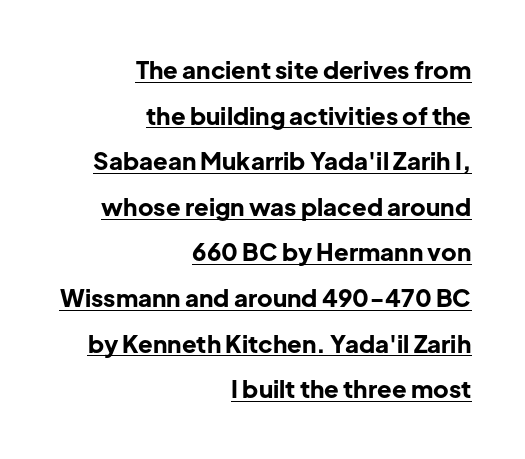
The image shows 24 px bold type, upright; set right-aligned, loose line spacing (1.9x), normal letter spacing, underlined.
